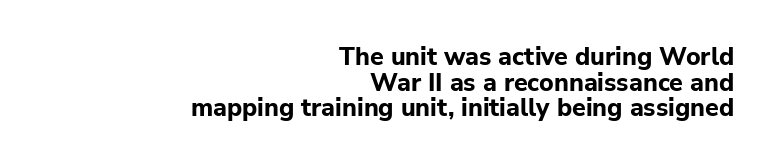
{"italic": "no", "bold": "yes", "underline": "no", "align": "right", "line_spacing": "tight", "line_spacing_ratio": 1.03, "letter_spacing": "normal", "letter_spacing_em": 0.0, "glyph_px": 25}
